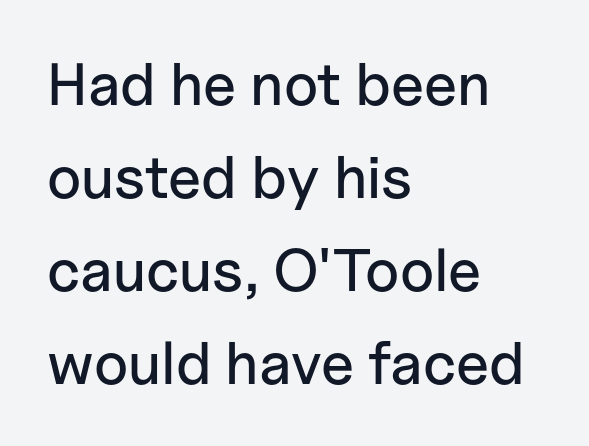
Q: Is the text italic (slanted)? A: No, it is upright.
Q: Is the typeface a serif or a sans-serif typeface? A: Sans-serif.
Q: Is the text underlined? A: No.
Q: How is the paragraph aligned? A: Left-aligned.
Q: Is the spacing between letters normal or unusually wide? A: Normal.
Q: Is the spacing between lines tight, normal or loose? A: Normal.
Q: Width (condensed, normal, or wide)? A: Normal.
Q: Stroke contrast? A: Low.
Q: x-height? A: Medium.
Q: Monospaced? A: No.
